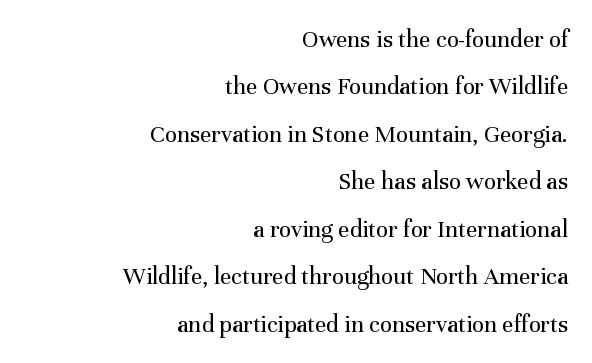
{"italic": "no", "bold": "no", "underline": "no", "align": "right", "line_spacing": "loose", "line_spacing_ratio": 1.9, "letter_spacing": "normal", "letter_spacing_em": 0.0, "glyph_px": 25}
